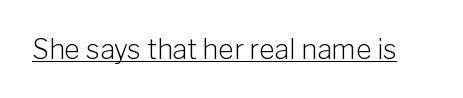
The image shows 27 px text type, upright; set normal letter spacing, underlined.
